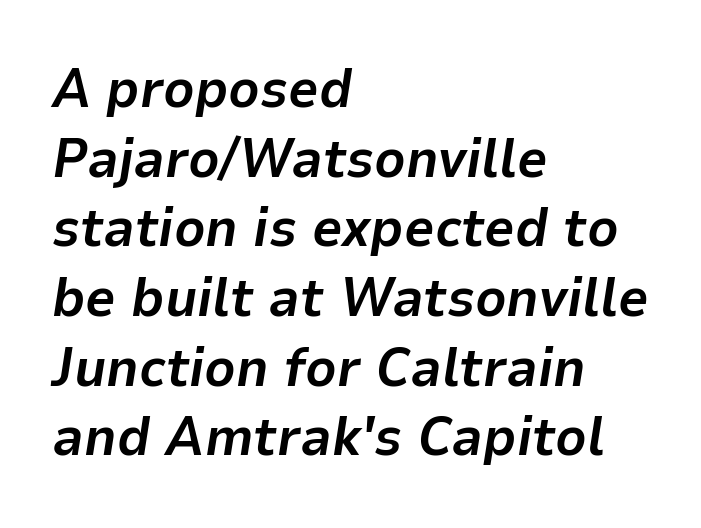
Q: Is the text bold? A: Yes.
Q: Is the text italic (slanted)? A: Yes, it leans right by about 9 degrees.
Q: Is the text underlined? A: No.
Q: How is the paragraph aligned? A: Left-aligned.
Q: Is the spacing between letters normal or unusually wide? A: Normal.
Q: Is the spacing between lines tight, normal or loose? A: Normal.
Q: Width (condensed, normal, or wide)? A: Normal.
Q: Stroke contrast? A: Low.
Q: x-height? A: Medium.
Q: Monospaced? A: No.
